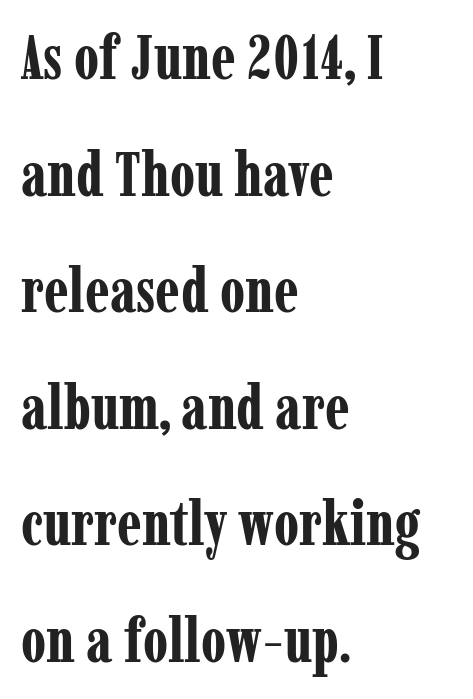
{"serif": "yes", "italic": "no", "bold": "yes", "weight": "bold", "width": "condensed", "stroke_contrast": "low", "x_height": "medium", "monospaced": "no", "underline": "no", "align": "left", "line_spacing": "loose", "line_spacing_ratio": 1.91, "letter_spacing": "normal", "letter_spacing_em": 0.0, "glyph_px": 61}
